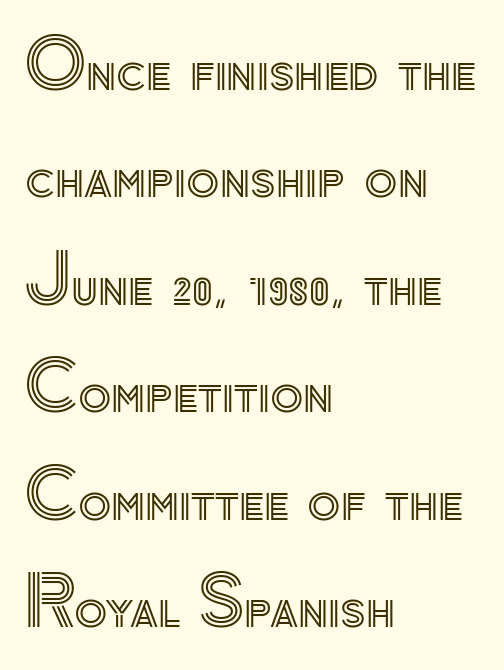
Is this a fixed-width face? No — the glyphs have proportional, varying widths. Casual observation: everything's shoved over to the left. Spacing between characters is what you'd get straight out of the box. Quick note: underline off. The passage shown stacks its lines at a standard gap.
